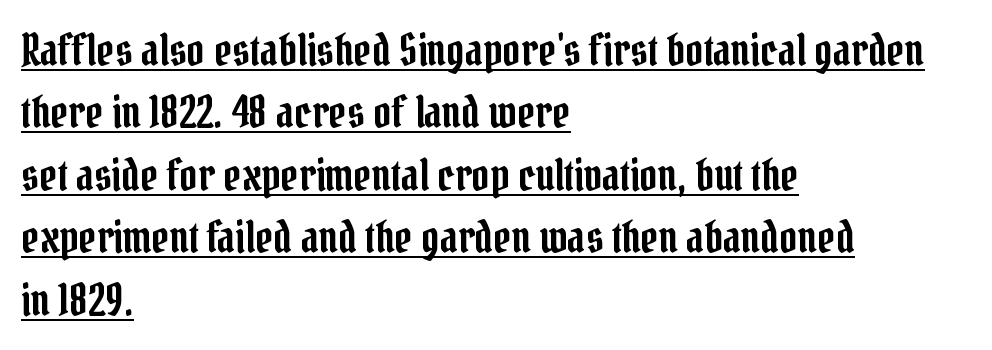
{"serif": "yes", "italic": "no", "width": "condensed", "stroke_contrast": "low", "x_height": "medium", "monospaced": "no", "underline": "yes", "align": "left", "line_spacing": "normal", "line_spacing_ratio": 1.42, "letter_spacing": "normal", "letter_spacing_em": 0.0, "glyph_px": 44}
